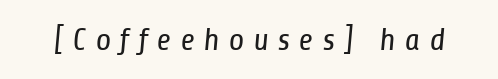
The specimen omits any rule beneath the text block's lines. The typesetting does not lean heavy: it is not bold. Are there feet on the stems? There aren't — it's a sans. Look at the tracking — it's clearly loosened, letters drifting apart. Do the characters align in a grid? No, the font is proportional.
